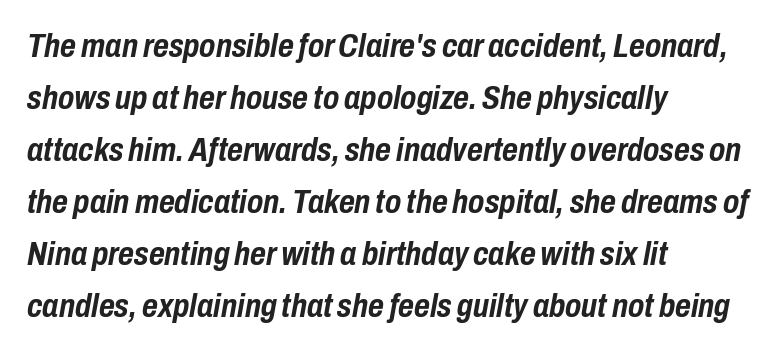
{"italic": "yes", "lean": "right", "slant_degrees": 10, "bold": "yes", "weight": "semibold", "width": "condensed", "stroke_contrast": "low", "x_height": "medium", "monospaced": "no", "underline": "no", "align": "left", "line_spacing": "normal", "line_spacing_ratio": 1.53, "letter_spacing": "normal", "letter_spacing_em": 0.0, "glyph_px": 34}
